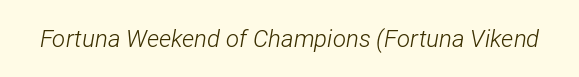
{"italic": "yes", "lean": "right", "slant_degrees": 12, "bold": "no", "underline": "no", "letter_spacing": "normal", "letter_spacing_em": 0.0, "glyph_px": 24}
